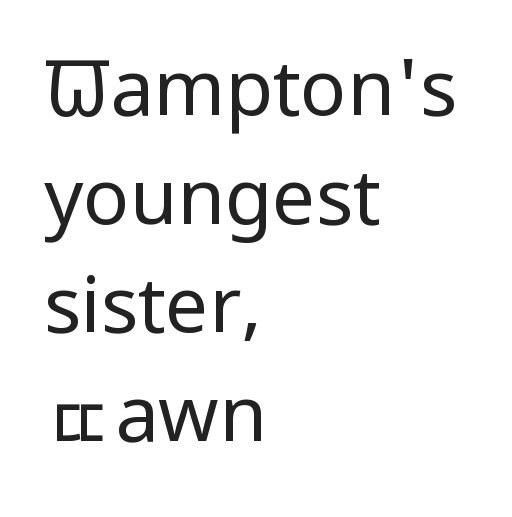
The image shows 77 px regular-weight, condensed sans-serif type, upright; set left-aligned, normal line spacing (1.41x), normal letter spacing, not underlined; low stroke contrast and a large x-height.
